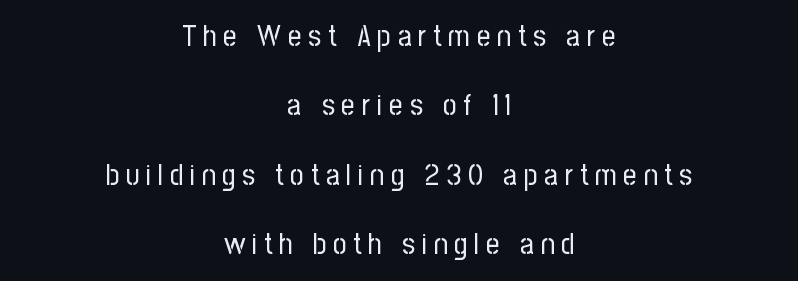
Q: Is the text bold? A: No.
Q: Is the text italic (slanted)? A: No, it is upright.
Q: Is the typeface a serif or a sans-serif typeface? A: Sans-serif.
Q: Is the text underlined? A: No.
Q: How is the paragraph aligned? A: Centered.
Q: Is the spacing between letters normal or unusually wide? A: Unusually wide.
Q: Is the spacing between lines tight, normal or loose? A: Loose.
Q: Width (condensed, normal, or wide)? A: Condensed.
Q: Stroke contrast? A: Low.
Q: x-height? A: Medium.
Q: Monospaced? A: No.
